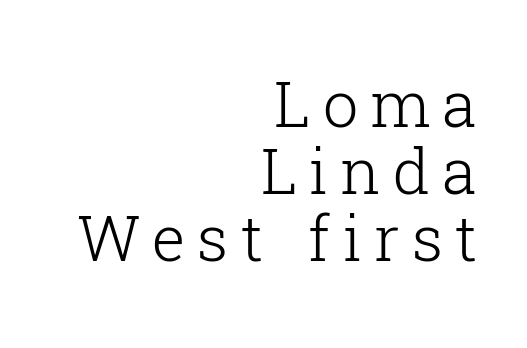
{"serif": "yes", "italic": "no", "bold": "no", "weight": "light", "width": "normal", "stroke_contrast": "low", "x_height": "medium", "monospaced": "no", "underline": "no", "align": "right", "line_spacing": "tight", "line_spacing_ratio": 1.06, "glyph_px": 63}
